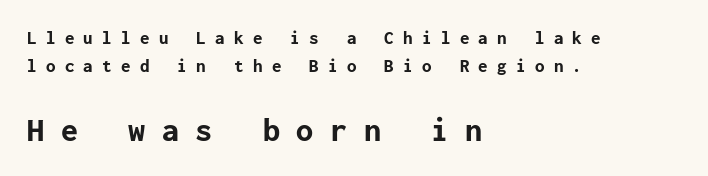
Q: Is the text bold? A: Yes.
Q: Is the text italic (slanted)? A: No, it is upright.
Q: Is the typeface a serif or a sans-serif typeface? A: Sans-serif.
Q: Is the text underlined? A: No.
Q: How is the paragraph aligned? A: Left-aligned.
Q: Is the spacing between letters normal or unusually wide? A: Unusually wide.
Q: Is the spacing between lines tight, normal or loose? A: Normal.
Q: Which block of text is set in a larger size, the first (top) or the second (bottom)? A: The second (bottom) one.
Q: Width (condensed, normal, or wide)? A: Normal.
Q: Stroke contrast? A: Low.
Q: x-height? A: Medium.
